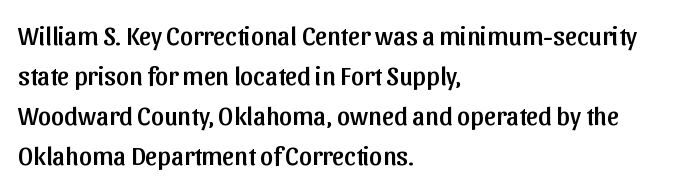
The image shows 26 px text type, upright; set left-aligned, normal line spacing (1.54x), normal letter spacing, not underlined.
